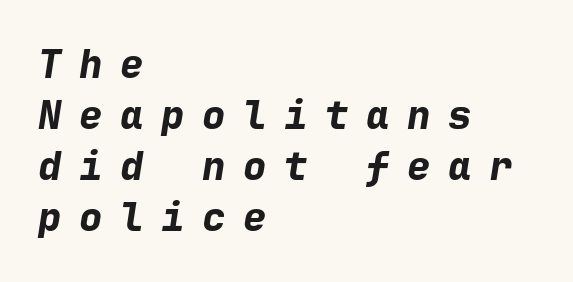
Q: Is the text bold? A: Yes.
Q: Is the text italic (slanted)? A: Yes, it leans right by about 9 degrees.
Q: Is the text underlined? A: No.
Q: How is the paragraph aligned? A: Left-aligned.
Q: Is the spacing between letters normal or unusually wide? A: Unusually wide.
Q: Is the spacing between lines tight, normal or loose? A: Normal.
Q: Width (condensed, normal, or wide)? A: Normal.
Q: Stroke contrast? A: Low.
Q: x-height? A: Medium.
Q: Monospaced? A: Yes.
